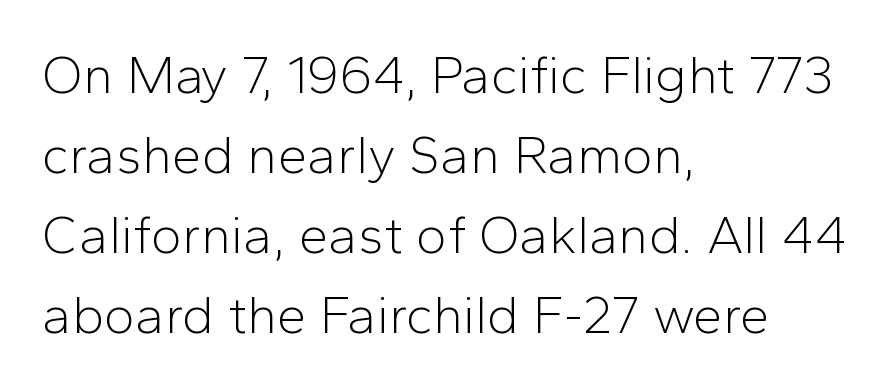
{"serif": "no", "italic": "no", "bold": "no", "weight": "light", "width": "normal", "stroke_contrast": "low", "x_height": "medium", "monospaced": "no", "underline": "no", "align": "left", "line_spacing": "normal", "line_spacing_ratio": 1.51, "letter_spacing": "normal", "letter_spacing_em": 0.0, "glyph_px": 53}
